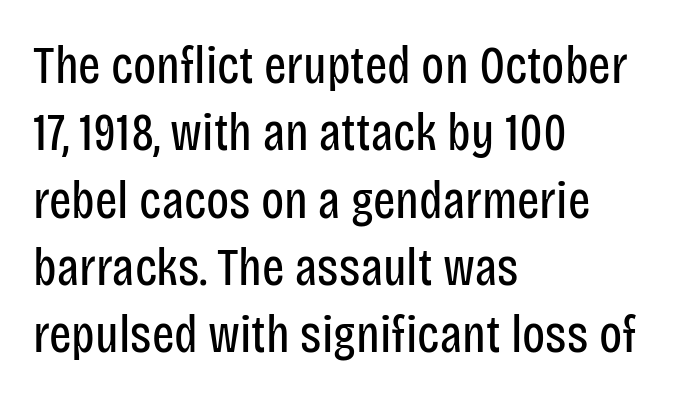
Short note: letters normally spaced. This rendering uses left alignment, leaving the right contour irregular. The font sits on the lighter half of the weight spectrum, regular included. Vertical spacing — default. Typographically, this falls in the sans-serif category. Does the lettering tilt? It doesn't — this is upright.
